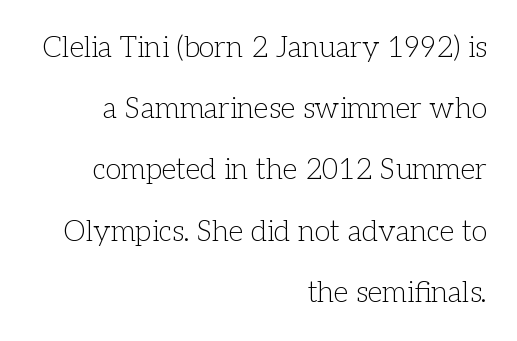
The image shows 29 px light serif type, upright; set right-aligned, loose line spacing (2.11x), normal letter spacing, not underlined; low stroke contrast and a medium x-height.
